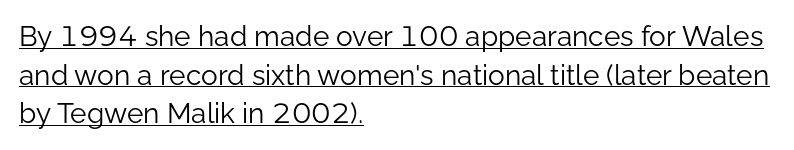
Q: Is the text bold? A: No.
Q: Is the text italic (slanted)? A: No, it is upright.
Q: Is the typeface a serif or a sans-serif typeface? A: Sans-serif.
Q: Is the text underlined? A: Yes.
Q: How is the paragraph aligned? A: Left-aligned.
Q: Is the spacing between letters normal or unusually wide? A: Normal.
Q: Is the spacing between lines tight, normal or loose? A: Normal.
Q: Width (condensed, normal, or wide)? A: Normal.
Q: Stroke contrast? A: Low.
Q: x-height? A: Medium.
Q: Monospaced? A: No.
